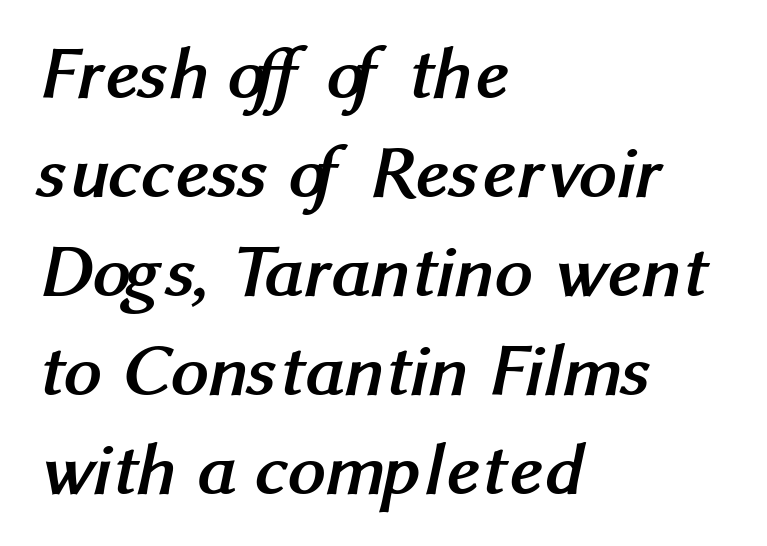
{"serif": "no", "bold": "yes", "weight": "semibold", "width": "normal", "stroke_contrast": "medium", "x_height": "medium", "monospaced": "no", "underline": "no", "align": "left", "line_spacing": "normal", "line_spacing_ratio": 1.32, "letter_spacing": "normal", "letter_spacing_em": 0.0, "glyph_px": 75}
